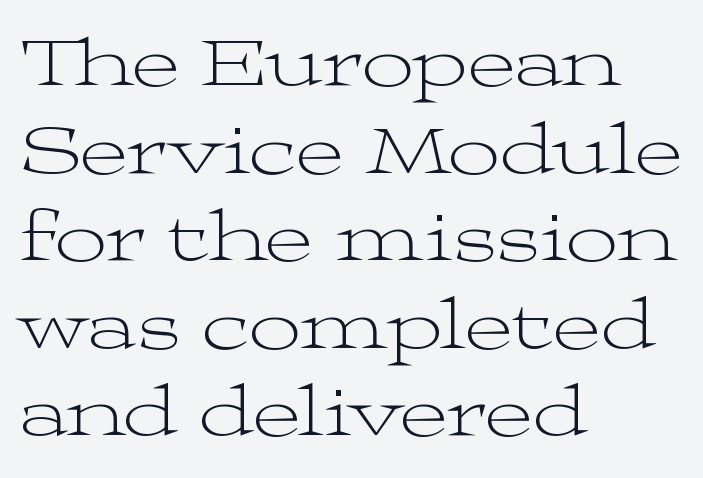
{"serif": "yes", "italic": "no", "bold": "no", "weight": "light", "width": "wide", "stroke_contrast": "medium", "x_height": "medium", "monospaced": "no", "underline": "no", "align": "left", "line_spacing_ratio": 1.2, "letter_spacing": "normal", "letter_spacing_em": 0.0, "glyph_px": 73}
